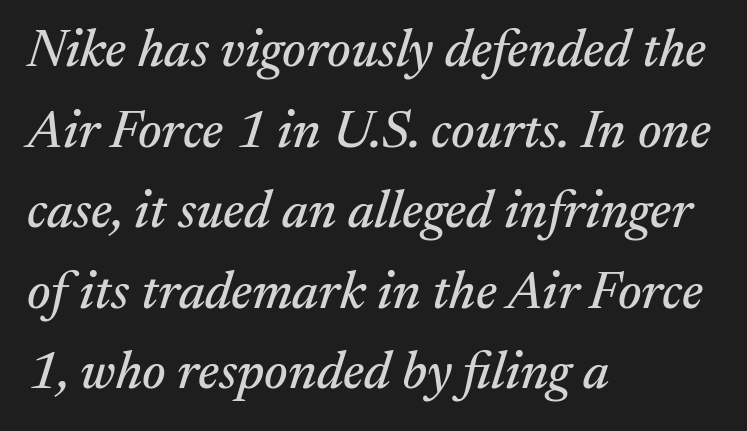
The image shows 53 px serif type, italic (leaning right); set left-aligned, normal line spacing (1.52x), normal letter spacing, not underlined; medium stroke contrast and a medium x-height.
